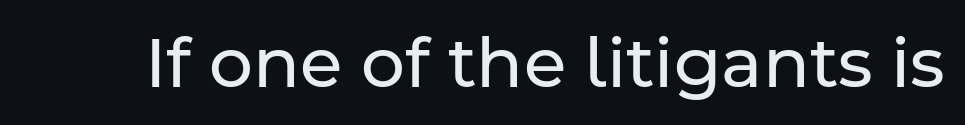
Q: Is the text bold? A: No.
Q: Is the text italic (slanted)? A: No, it is upright.
Q: Is the typeface a serif or a sans-serif typeface? A: Sans-serif.
Q: Is the text underlined? A: No.
Q: Is the spacing between letters normal or unusually wide? A: Normal.
Q: Width (condensed, normal, or wide)? A: Normal.
Q: Stroke contrast? A: Low.
Q: x-height? A: Medium.
Q: Monospaced? A: No.
